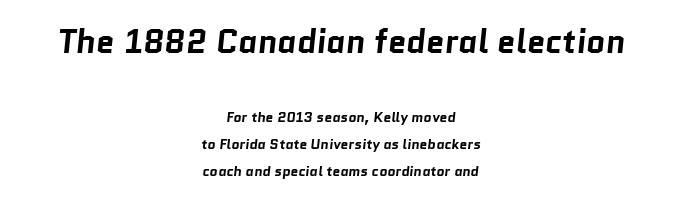
{"serif": "no", "bold": "yes", "weight": "bold", "width": "normal", "stroke_contrast": "low", "x_height": "medium", "monospaced": "no", "underline": "no", "align": "center", "line_spacing": "loose", "line_spacing_ratio": 1.93, "letter_spacing": "normal", "letter_spacing_em": 0.0, "larger_block": "first", "size_ratio": 2.36, "glyph_px": 33}
